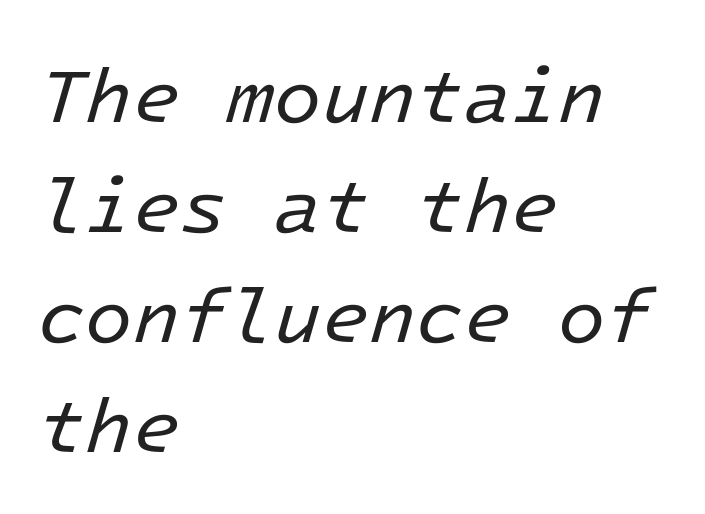
Style check: oblique. Weight: in the light-to-regular range. The text block is weighted toward the left margin, trailing off unevenly rightward. Beneath every word, the page is bare. Default kerning and tracking; the words read as compact shapes. A typesetter would call this monospace, since all characters share one set width.
